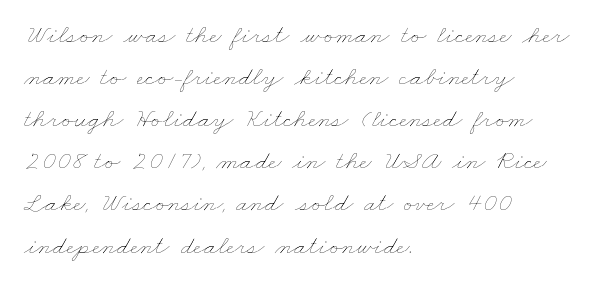
The image shows 27 px text type; set left-aligned, normal line spacing (1.56x), normal letter spacing, not underlined.
